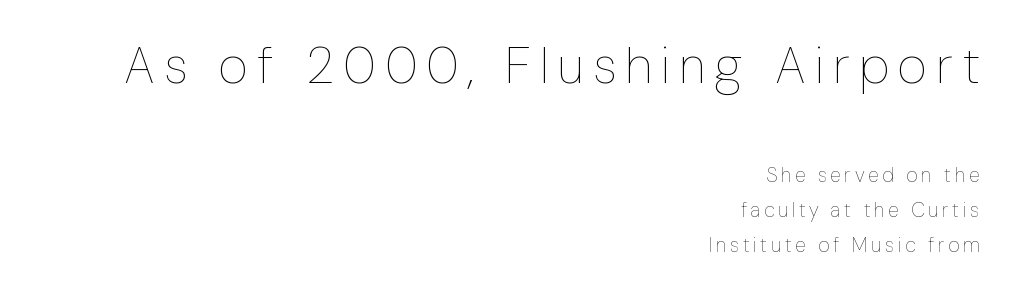
The image shows 51 px thin, condensed type, upright; set right-aligned, line spacing 1.75x, not underlined; the first (top) block is 2.55x larger; low stroke contrast and a medium x-height.
